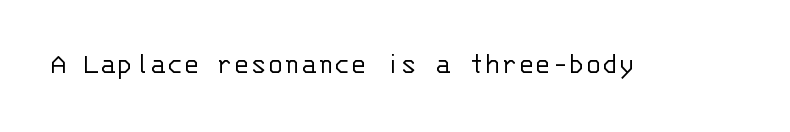
The image shows 31 px light sans-serif type, upright, monospaced; set normal letter spacing, not underlined; low stroke contrast and a large x-height.
